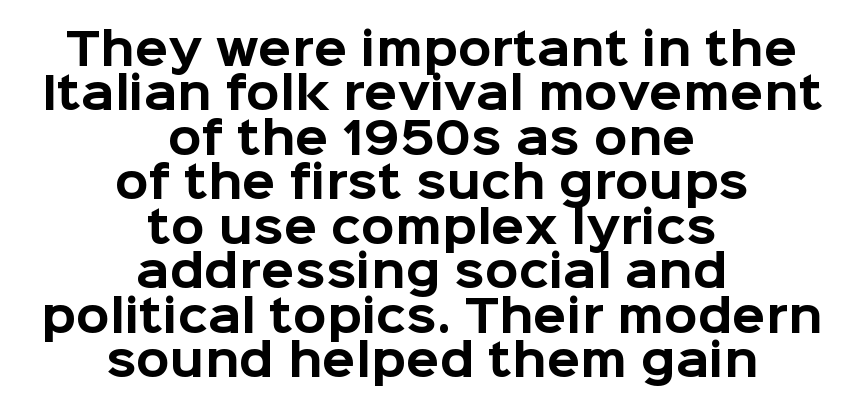
Typographic density is high because the face is bold. Style check: upright. Visually the block forms a symmetrical silhouette, jagged on both flanks. The block of text is dense from top to bottom, with scant space between rows.
